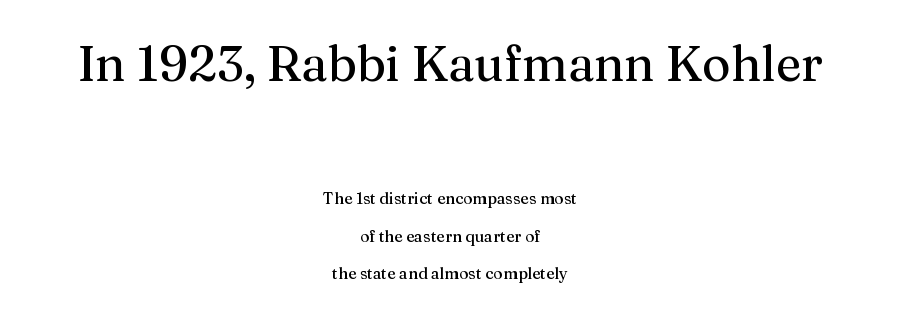
Do the characters align in a grid? No, the font is proportional. A student would notice the top passage is typeset larger than what follows. Summary of vertical rhythm: relaxed, with wide interline spacing. Both edges are ragged and mirror each other, which tells us the setting is centered.
